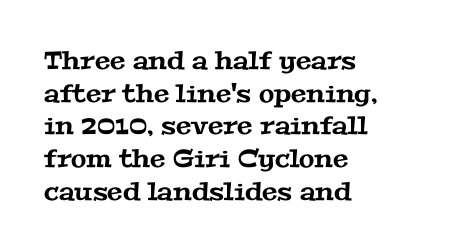
{"underline": "no", "align": "left", "line_spacing": "normal", "line_spacing_ratio": 1.31, "letter_spacing": "normal", "letter_spacing_em": 0.0, "glyph_px": 25}
